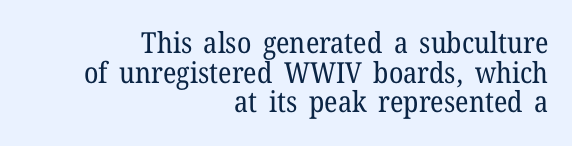
The image shows 29 px regular-weight serif type, upright; set right-aligned, tight line spacing (1.02x), normal letter spacing, not underlined; low stroke contrast and a medium x-height.
